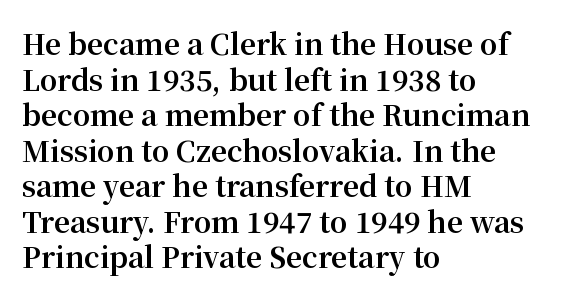
Successive baselines arrive at the customary interval. Letters rest on an invisible, unmarked baseline. A roman cut, with each character standing at attention. Here the glyphs are tracked normally, forming tight word shapes.
